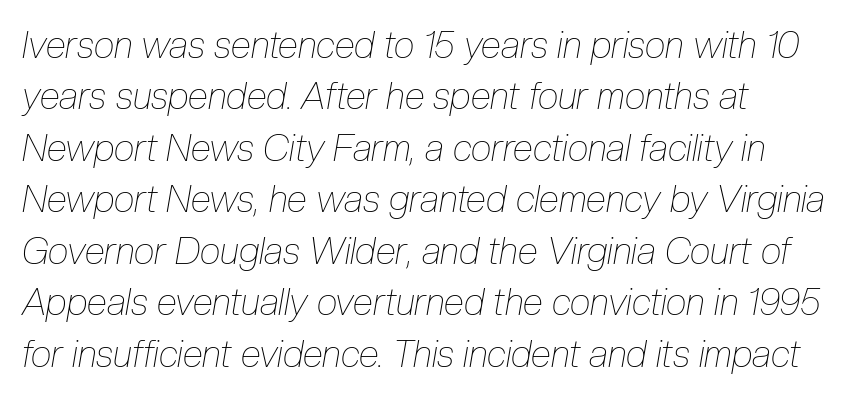
The typesetting does not lean heavy: it is not bold. This sample uses an oblique cut, with every glyph tilted off the vertical. There is no visible air inserted between adjacent glyphs. The lines sit at an ordinary, default distance from one another. Each line starts at the same left margin while the right side varies. The strip under each line holds only bare page.
